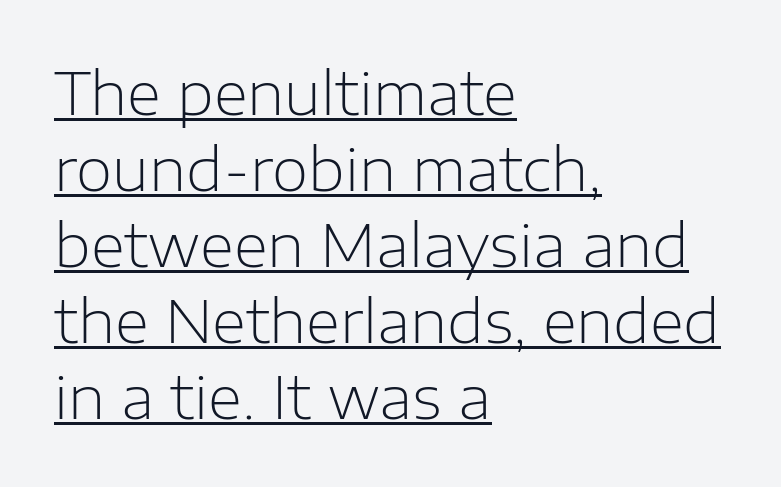
The image shows 59 px light sans-serif type, upright; set left-aligned, normal line spacing (1.29x), normal letter spacing, underlined; low stroke contrast and a medium x-height.
